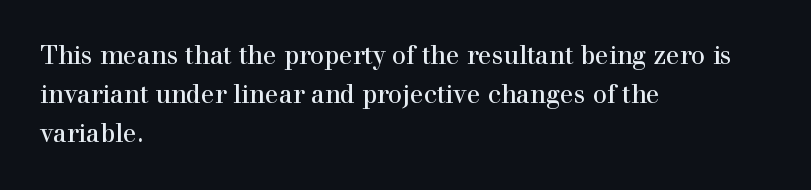
Is this a heavy cut? Hardly; it is regular or lighter. In CSS terms this would be text-align: left. Words appear dense and cohesive because spacing is normal. The gap between lines stays unmarked. Reading down the column, the eye jumps a familiar distance to each next line. This is roman type, the default non-slanted kind.
